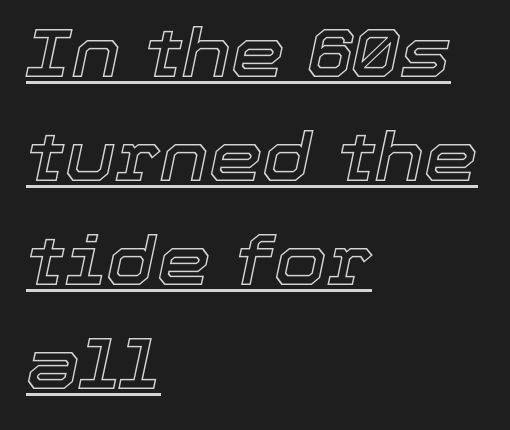
Q: Is the text italic (slanted)? A: Yes, it leans right by about 12 degrees.
Q: Is the text underlined? A: Yes.
Q: How is the paragraph aligned? A: Left-aligned.
Q: Is the spacing between letters normal or unusually wide? A: Normal.
Q: Is the spacing between lines tight, normal or loose? A: Normal.
Q: Width (condensed, normal, or wide)? A: Normal.
Q: x-height? A: Medium.
Q: Monospaced? A: No.
